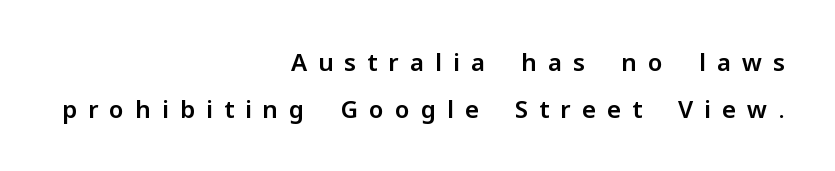
The image shows 24 px text type, upright; set right-aligned, loose line spacing (1.95x), unusually wide letter spacing (+0.46 em), not underlined.
